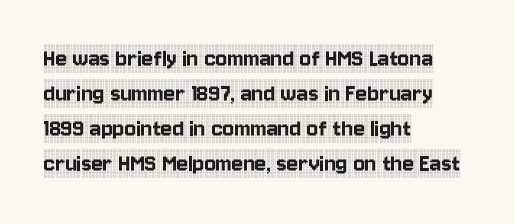
In CSS terms this would be text-align: left. Does the lettering tilt? It doesn't — this is upright. The strip under each line holds only bare page. Each word holds together tightly as a unit, with standard inter-letter gaps. These lines sit exactly where default settings would place them.
